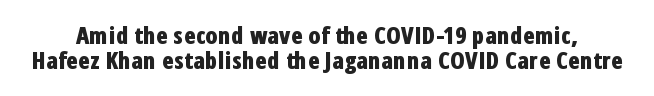
{"italic": "no", "bold": "yes", "underline": "no", "line_spacing": "tight", "line_spacing_ratio": 1.05, "letter_spacing": "normal", "letter_spacing_em": 0.0, "glyph_px": 24}
